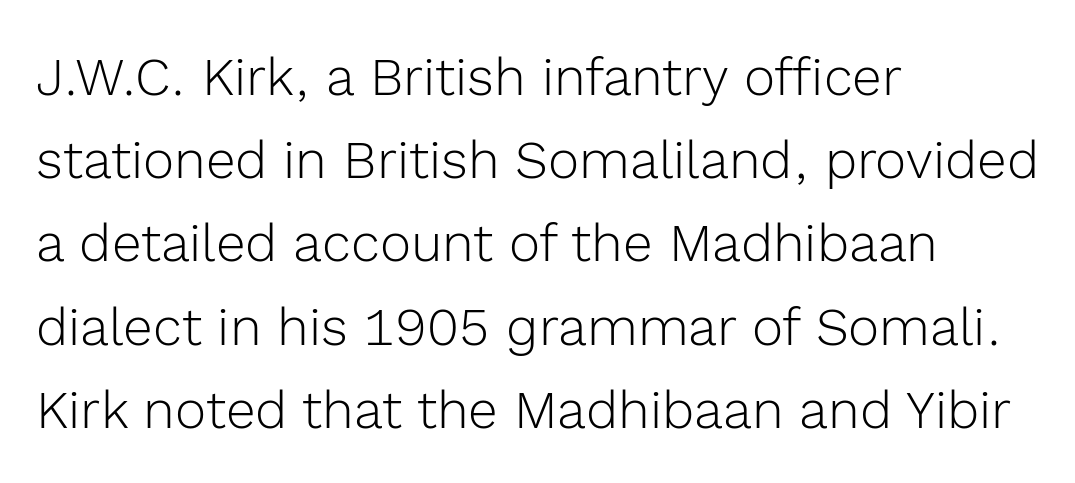
{"serif": "no", "italic": "no", "bold": "no", "weight": "light", "width": "normal", "x_height": "medium", "monospaced": "no", "underline": "no", "align": "left", "line_spacing": "normal", "line_spacing_ratio": 1.57, "letter_spacing": "normal", "letter_spacing_em": 0.0, "glyph_px": 53}
